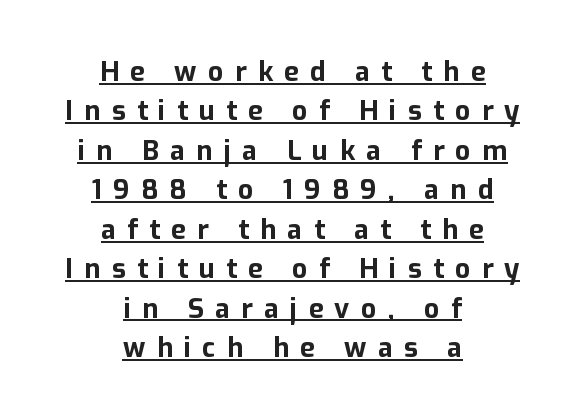
Q: Is the text bold? A: Yes.
Q: Is the text italic (slanted)? A: No, it is upright.
Q: Is the text underlined? A: Yes.
Q: How is the paragraph aligned? A: Centered.
Q: Is the spacing between letters normal or unusually wide? A: Unusually wide.
Q: Is the spacing between lines tight, normal or loose? A: Normal.
